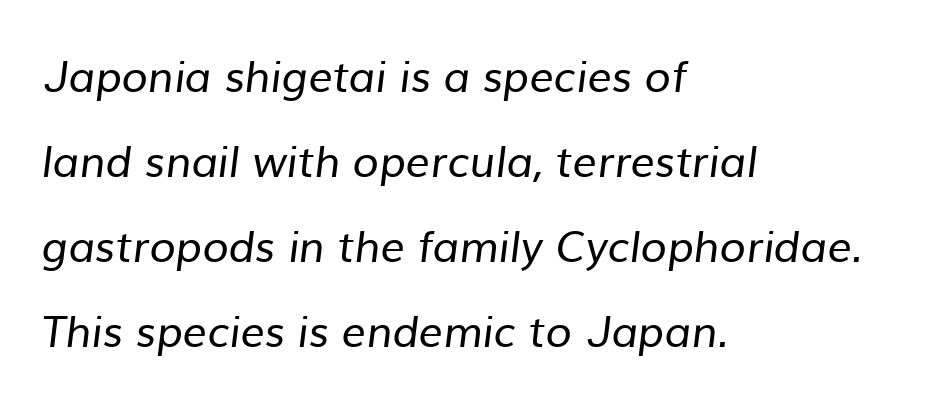
Q: Is the text bold? A: No.
Q: Is the typeface a serif or a sans-serif typeface? A: Sans-serif.
Q: Is the text underlined? A: No.
Q: How is the paragraph aligned? A: Left-aligned.
Q: Is the spacing between letters normal or unusually wide? A: Normal.
Q: Is the spacing between lines tight, normal or loose? A: Loose.
Q: Width (condensed, normal, or wide)? A: Normal.
Q: Stroke contrast? A: Low.
Q: x-height? A: Medium.
Q: Monospaced? A: No.
